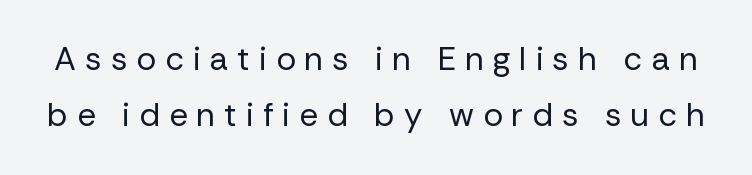
The image shows 33 px regular-weight sans-serif type, upright; set line spacing 1.71x, unusually wide letter spacing (+0.27 em), not underlined; low stroke contrast and a medium x-height.
